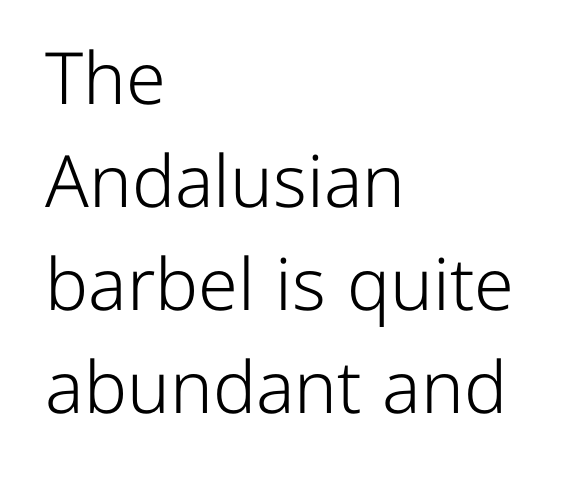
Q: Is the text bold? A: No.
Q: Is the text italic (slanted)? A: No, it is upright.
Q: Is the typeface a serif or a sans-serif typeface? A: Sans-serif.
Q: Is the text underlined? A: No.
Q: How is the paragraph aligned? A: Left-aligned.
Q: Is the spacing between letters normal or unusually wide? A: Normal.
Q: Is the spacing between lines tight, normal or loose? A: Normal.
Q: Width (condensed, normal, or wide)? A: Normal.
Q: Stroke contrast? A: Low.
Q: x-height? A: Medium.
Q: Monospaced? A: No.
